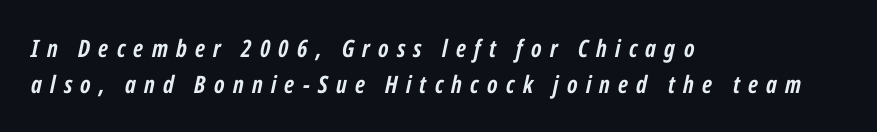
Beneath every word, the page is bare. Does the weight exceed regular? Yes, all the way to bold. Emphasis-style slanted type is in use. Does the leading feel generous? No, just average.
